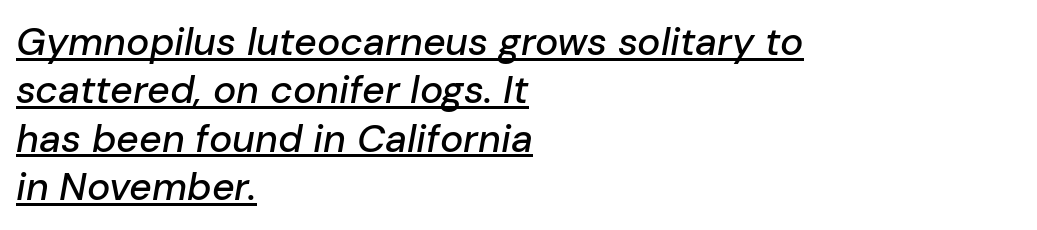
The image shows 39 px text type, italic (leaning right); set left-aligned, line spacing 1.24x, normal letter spacing, underlined; low stroke contrast and a medium x-height.
